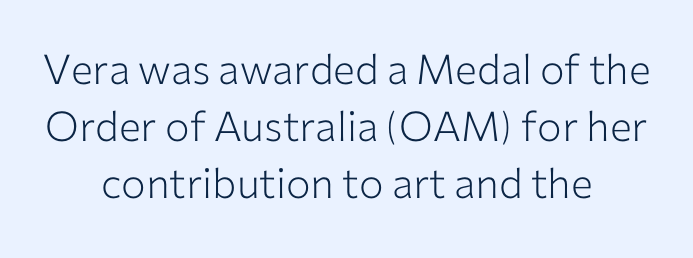
This sample is center-justified, so both line endings float freely. Anything drawn beneath the words? Only blank space. The tracking reads as untouched default to a designer's eye. Ascenders rise straight up at ninety degrees.
